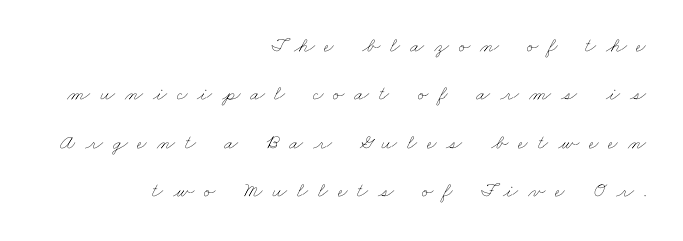
The rag falls on the left side of this text block. The strokes are not fattened; the text isn't bold. Descender tails drop into unmarked territory. The type is letterspaced generously, with wide tracking. Honestly, the rows look like they've been pulled way apart.
